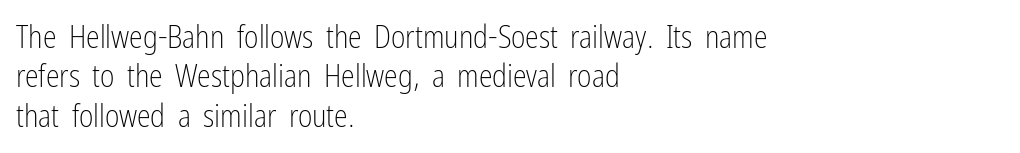
No feet cap the strokes, marking this as sans-serif type. No extra ink here — the face is not bold. The rendering uses natural spacing where letterforms have individual widths. Each row of text sits above clean, open space.
